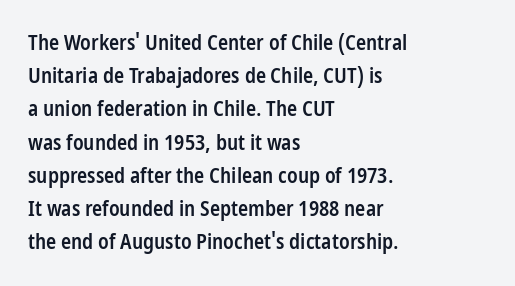
A typesetter would call this zero additional tracking. The foot of each line stays bare and open. Whoever set this chose a conventional vertical rhythm. Short and long lines alike share a common starting point at left. Stems and bowls a touch heavier than normal — semibold. The lettering stays uniformly vertical, giving the passage a roman look.
